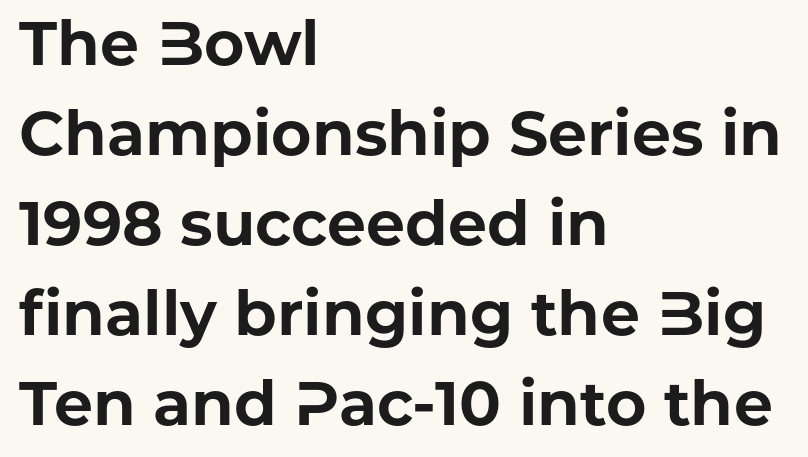
The image shows 62 px bold sans-serif type, upright; set left-aligned, normal line spacing (1.45x), normal letter spacing, not underlined; low stroke contrast and a medium x-height.
